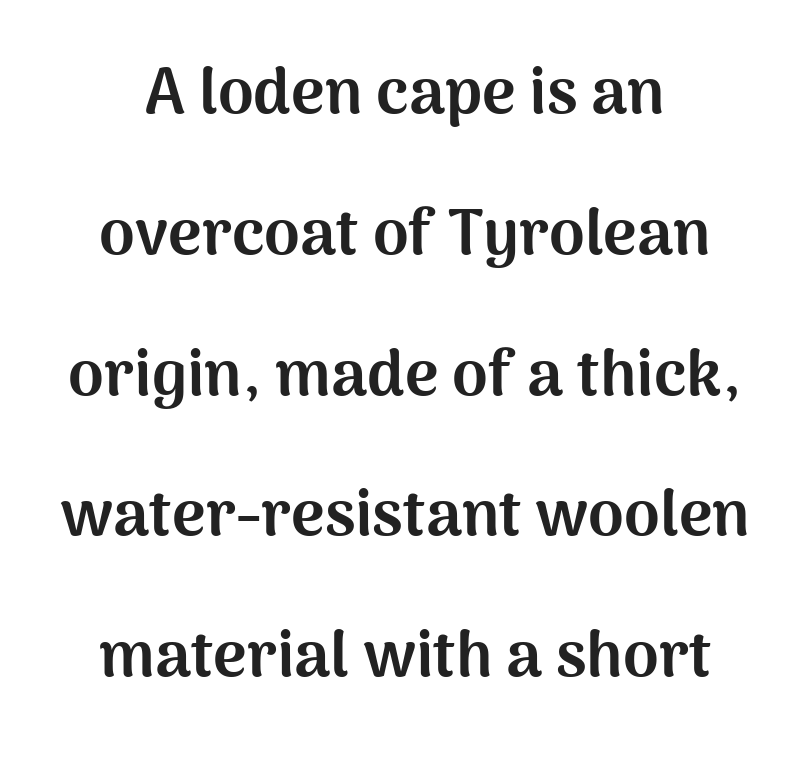
Baseline-to-baseline distance is far greater than the letter height. The face used here is proportionally spaced, like ordinary book or web type. In terms of posture, this sample is upright. In terms of letterform style, serifs are entirely absent. A clean baseline with only descenders dipping below it.
